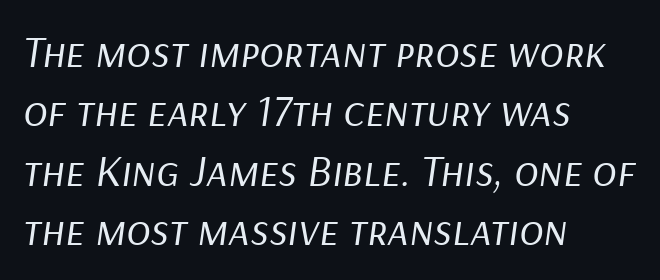
The leading is moderate, giving the passage an even texture. Each letter keeps its own natural width here, so spacing adapts to shape. These lines are set flush left with a ragged right edge. The typeface has the unassuming heft of standard copy or less. The foot of each line stays bare and open.
